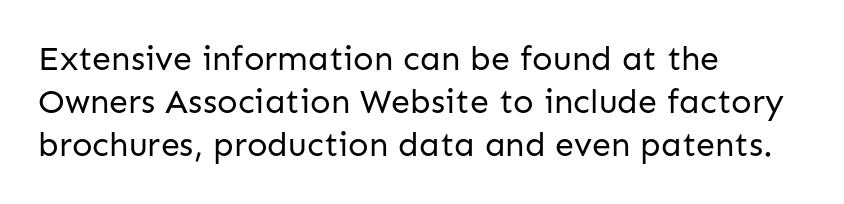
The image shows 34 px regular-weight sans-serif type, upright; set left-aligned, normal line spacing (1.27x), normal letter spacing, not underlined; low stroke contrast and a medium x-height.
